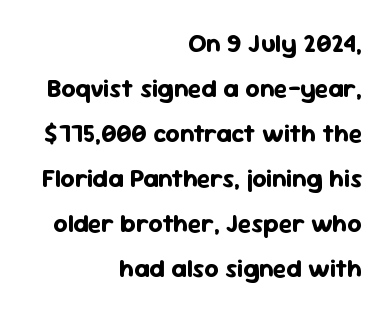
Q: Is the text bold? A: Yes.
Q: Is the text italic (slanted)? A: No, it is upright.
Q: Is the text underlined? A: No.
Q: How is the paragraph aligned? A: Right-aligned.
Q: Is the spacing between letters normal or unusually wide? A: Normal.
